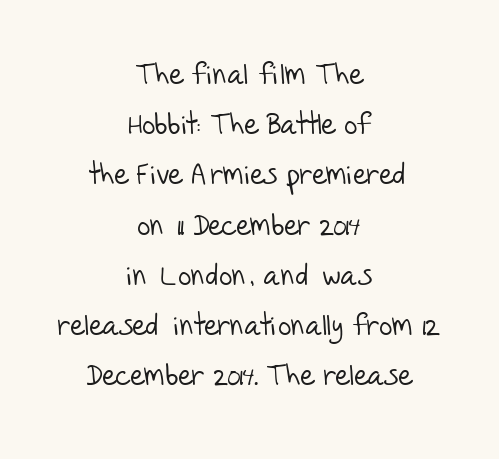
{"serif": "no", "bold": "no", "weight": "light", "width": "normal", "stroke_contrast": "low", "x_height": "large", "monospaced": "no", "underline": "no", "align": "center", "line_spacing_ratio": 1.73, "letter_spacing": "normal", "letter_spacing_em": 0.0, "glyph_px": 29}
